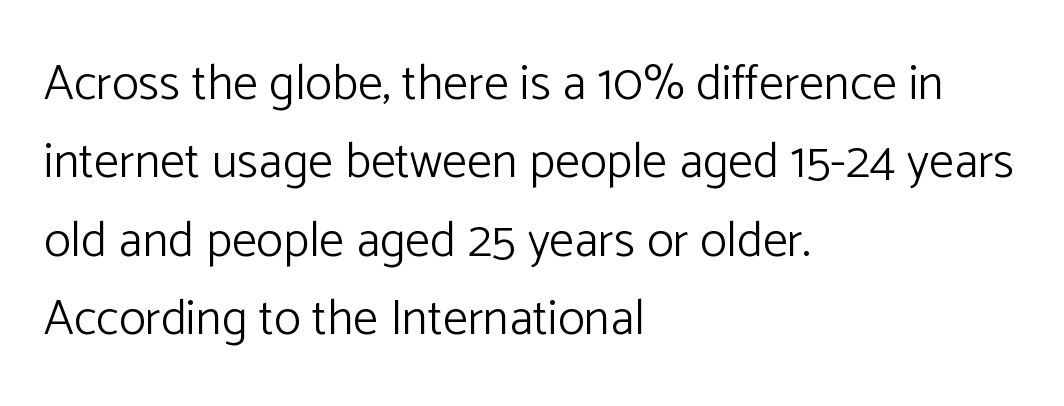
The image shows 50 px light sans-serif type, upright; set left-aligned, normal line spacing (1.57x), normal letter spacing, not underlined; low stroke contrast and a medium x-height.
